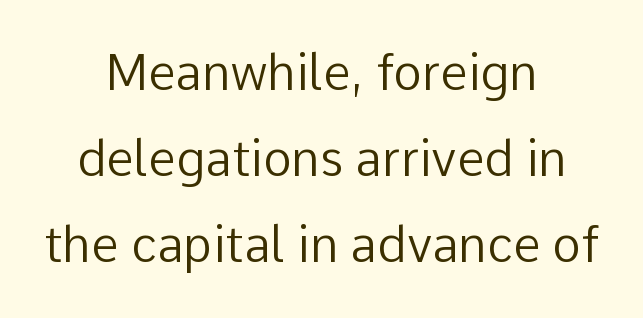
The image shows 49 px regular-weight sans-serif type, upright; set centered, line spacing 1.76x, normal letter spacing, not underlined; low stroke contrast and a medium x-height.
